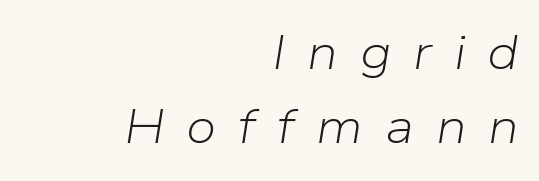
The image shows 48 px light type, italic (leaning right); set right-aligned, normal line spacing (1.55x), unusually wide letter spacing (+0.45 em), not underlined; low stroke contrast and a medium x-height.
